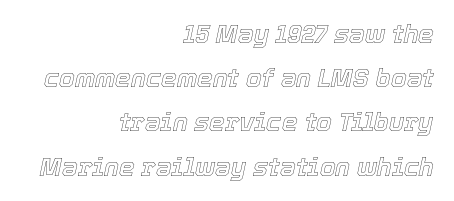
Spacing between characters is what you'd get straight out of the box. Plain, unruled lines of type. The passage is arranged like a letterhead date or caption credit — flush right. Would a proofreader flag this as italicized? Yes.
